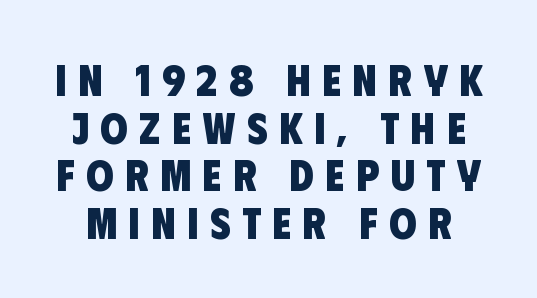
The image shows 44 px heavy, condensed sans-serif type; set tight line spacing (1.08x), unusually wide letter spacing (+0.26 em), not underlined; low stroke contrast and a large x-height.
